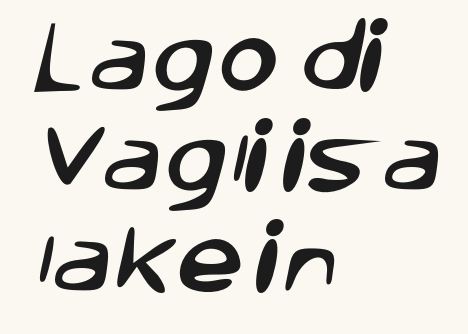
Q: Is the typeface a serif or a sans-serif typeface? A: Sans-serif.
Q: Is the text underlined? A: No.
Q: How is the paragraph aligned? A: Left-aligned.
Q: Is the spacing between letters normal or unusually wide? A: Normal.
Q: Is the spacing between lines tight, normal or loose? A: Normal.
Q: Width (condensed, normal, or wide)? A: Normal.
Q: Stroke contrast? A: Low.
Q: x-height? A: Large.
Q: Monospaced? A: No.
